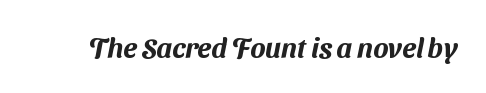
{"serif": "no", "width": "normal", "stroke_contrast": "medium", "x_height": "medium", "monospaced": "no", "underline": "no", "letter_spacing": "normal", "letter_spacing_em": 0.0, "glyph_px": 28}
